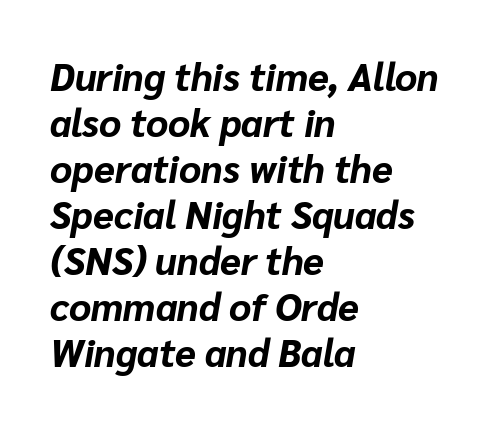
Q: Is the text bold? A: Yes.
Q: Is the text italic (slanted)? A: Yes, it leans right by about 10 degrees.
Q: Is the text underlined? A: No.
Q: How is the paragraph aligned? A: Left-aligned.
Q: Is the spacing between letters normal or unusually wide? A: Normal.
Q: Width (condensed, normal, or wide)? A: Normal.
Q: Stroke contrast? A: Low.
Q: x-height? A: Medium.
Q: Monospaced? A: No.
